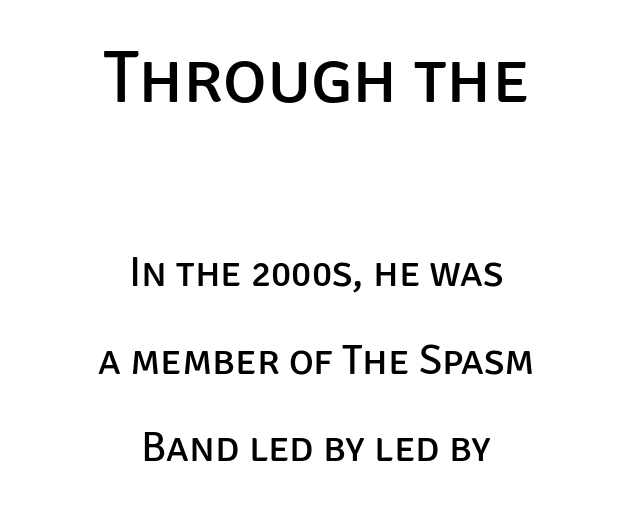
No heavy texture on the line: the type isn't bold. Does the leading feel generous? Absolutely, it's lavish. If you drew a line through each stem, it would be perfectly vertical. Centered paragraph, ragged on both sides. The line texture is even and compact thanks to regular tracking. Regarding serifs, this sample does without them.
